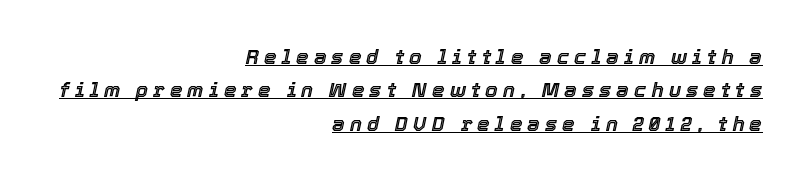
Q: Is the text italic (slanted)? A: Yes, it leans right by about 12 degrees.
Q: Is the text underlined? A: Yes.
Q: How is the paragraph aligned? A: Right-aligned.
Q: Is the spacing between letters normal or unusually wide? A: Unusually wide.
Q: Is the spacing between lines tight, normal or loose? A: Normal.
